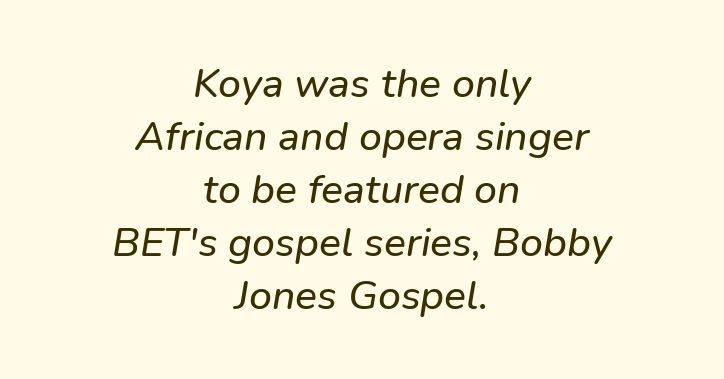
Q: Is the text italic (slanted)? A: Yes, it leans right by about 9 degrees.
Q: Is the text underlined? A: No.
Q: How is the paragraph aligned? A: Centered.
Q: Is the spacing between letters normal or unusually wide? A: Normal.
Q: Is the spacing between lines tight, normal or loose? A: Normal.
Q: Width (condensed, normal, or wide)? A: Normal.
Q: Stroke contrast? A: Low.
Q: x-height? A: Medium.
Q: Monospaced? A: No.
